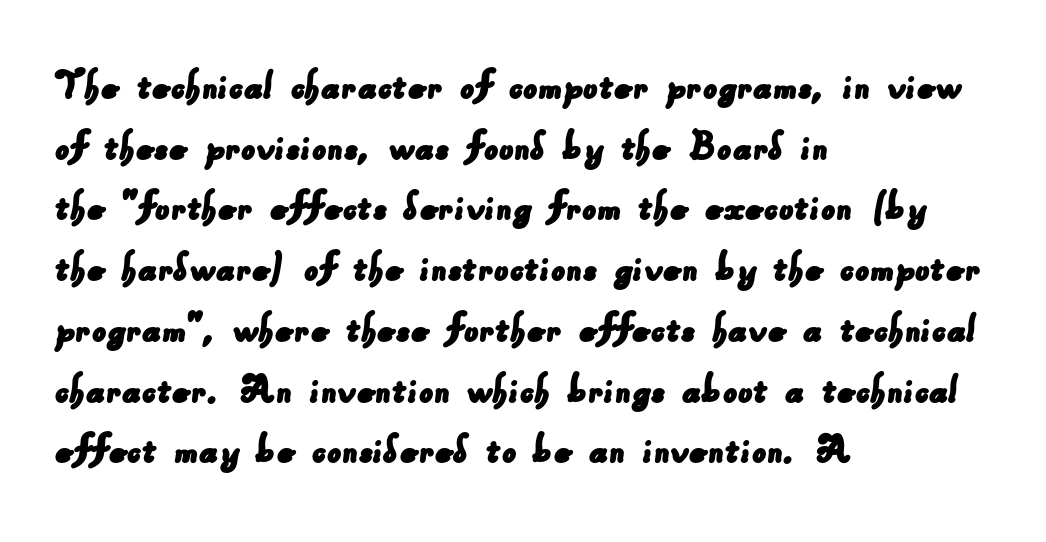
A student would call this left alignment; a typographer would say flush left, rag right. The letters advance in unequal steps, a hallmark of proportional type. Honestly, the row spacing looks completely unremarkable. I'd call this a sans setting — the letters go barefoot. Spacing between characters is what you'd get straight out of the box.
